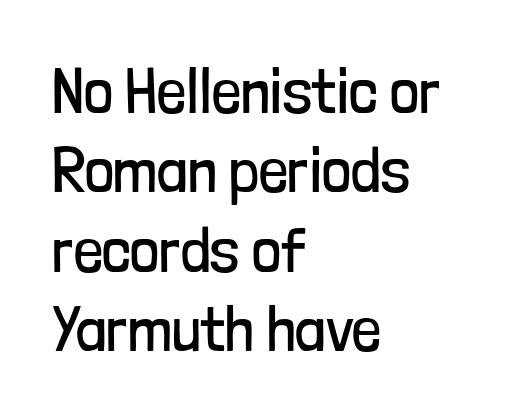
No word sits above an underline. Observe the absence of serifs on each vertical stroke in this sample. Notice how the passage keeps a crisp vertical edge on the left only. A typesetter would call this proportional, since set widths differ per character. The letterforms sit shoulder to shoulder at normal distance. Posture: upright roman.
